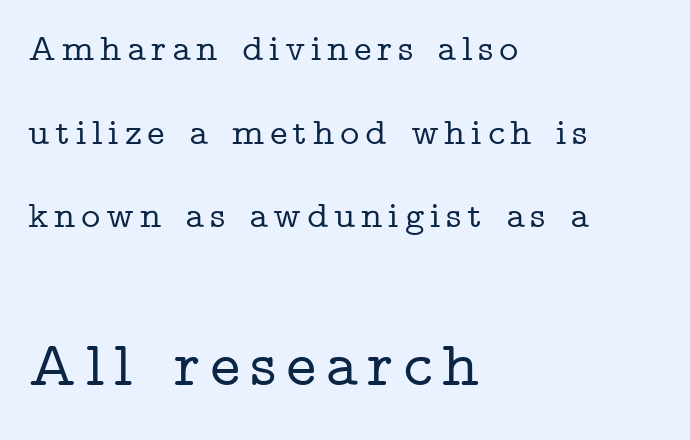
Just letters on the line, the space beneath them empty. Posture: straight, roman, zero tilt. Leading is clearly above the norm, producing a sparse column. Letterform terminals end in serifs throughout the passage.
